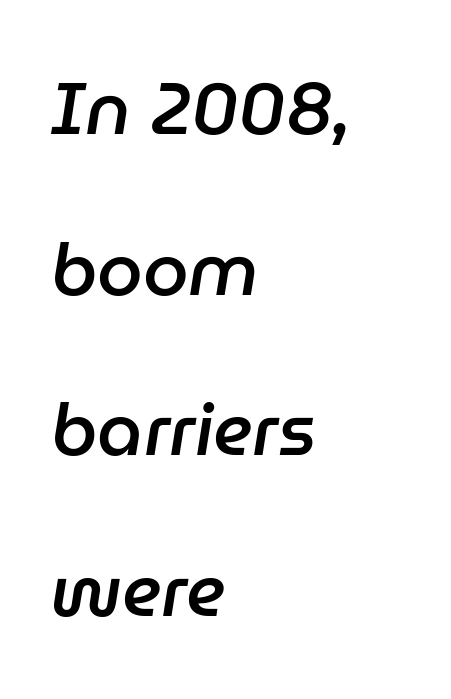
Q: Is the text bold? A: Semi-bold.
Q: Is the text italic (slanted)? A: Yes, it leans right by about 9 degrees.
Q: Is the text underlined? A: No.
Q: How is the paragraph aligned? A: Left-aligned.
Q: Is the spacing between letters normal or unusually wide? A: Normal.
Q: Is the spacing between lines tight, normal or loose? A: Loose.
Q: Width (condensed, normal, or wide)? A: Normal.
Q: Stroke contrast? A: Low.
Q: x-height? A: Medium.
Q: Monospaced? A: No.
